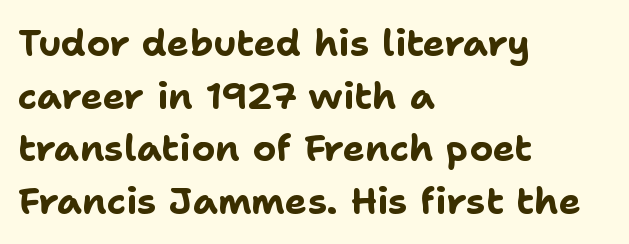
Q: Is the text bold? A: Yes.
Q: Is the text italic (slanted)? A: No, it is upright.
Q: Is the typeface a serif or a sans-serif typeface? A: Sans-serif.
Q: Is the text underlined? A: No.
Q: How is the paragraph aligned? A: Left-aligned.
Q: Is the spacing between letters normal or unusually wide? A: Normal.
Q: Is the spacing between lines tight, normal or loose? A: Normal.
Q: Width (condensed, normal, or wide)? A: Normal.
Q: Stroke contrast? A: Low.
Q: x-height? A: Medium.
Q: Monospaced? A: No.
